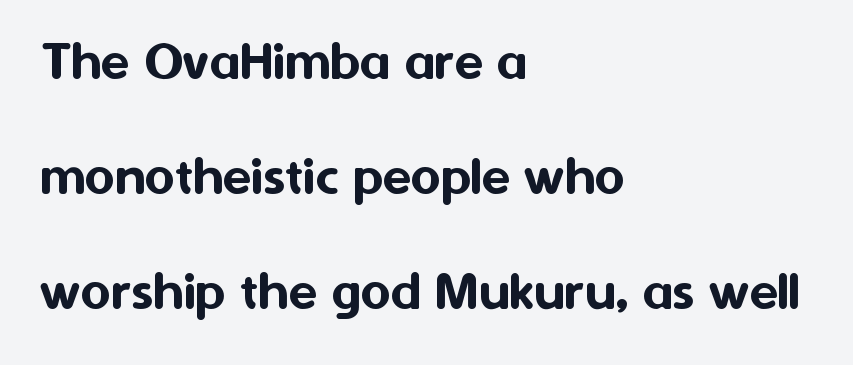
The setting favours the left margin, as ordinary paragraphs usually do. The letters advance in unequal steps, a hallmark of proportional type. Serifs: no, the terminals of the letterforms are clean. The lines are spread far apart with generous leading.
